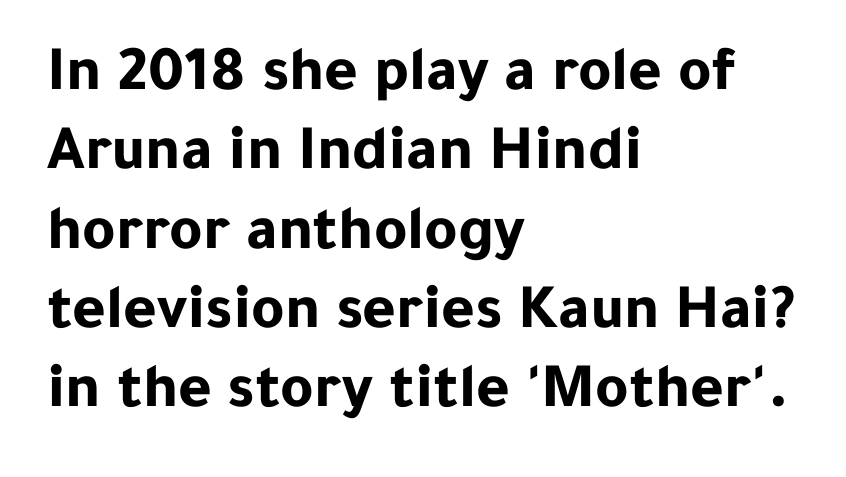
On the weight axis this lands at bold, roughly 700. The compositor pushed each line to the left boundary. The area under the type is left untouched. There is no visible air inserted between adjacent glyphs.
